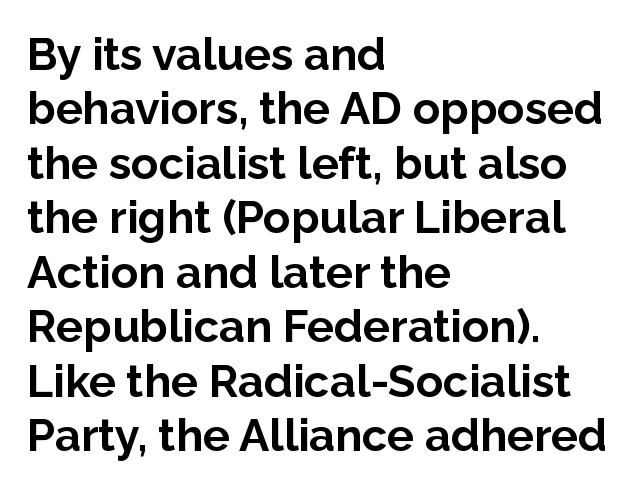
{"serif": "no", "italic": "no", "bold": "yes", "weight": "bold", "width": "normal", "stroke_contrast": "low", "x_height": "medium", "monospaced": "no", "underline": "no", "align": "left", "line_spacing_ratio": 1.21, "letter_spacing": "normal", "letter_spacing_em": 0.0, "glyph_px": 45}
